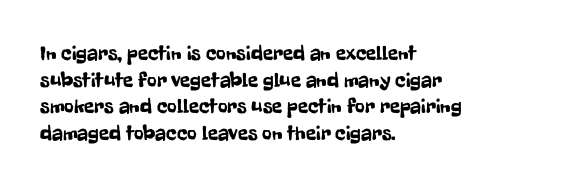
Q: Is the text italic (slanted)? A: No, it is upright.
Q: Is the text underlined? A: No.
Q: How is the paragraph aligned? A: Left-aligned.
Q: Is the spacing between letters normal or unusually wide? A: Normal.
Q: Is the spacing between lines tight, normal or loose? A: Normal.
